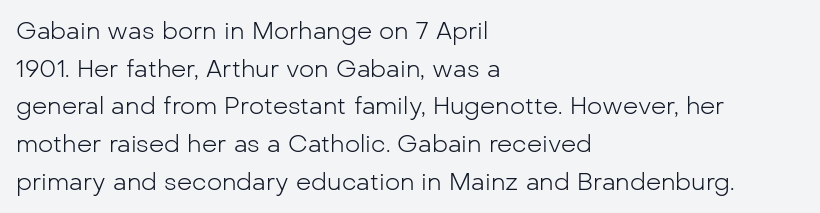
{"italic": "no", "bold": "no", "underline": "no", "align": "left", "line_spacing": "normal", "line_spacing_ratio": 1.57, "letter_spacing": "normal", "letter_spacing_em": 0.0, "glyph_px": 24}
